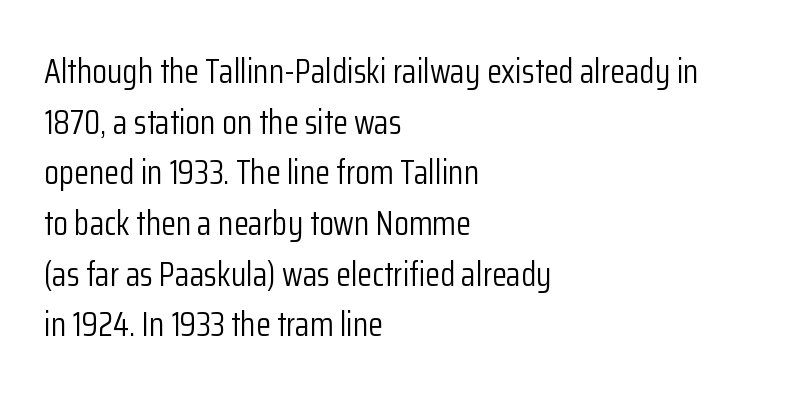
The image shows 34 px light, condensed sans-serif type, upright; set left-aligned, normal line spacing (1.49x), normal letter spacing, not underlined; low stroke contrast and a medium x-height.
